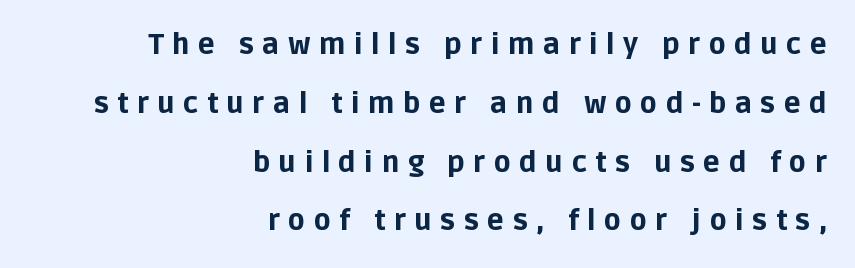
The image shows 28 px bold sans-serif type, upright; set right-aligned, loose line spacing (2.1x), unusually wide letter spacing (+0.3 em), not underlined; low stroke contrast and a large x-height.
